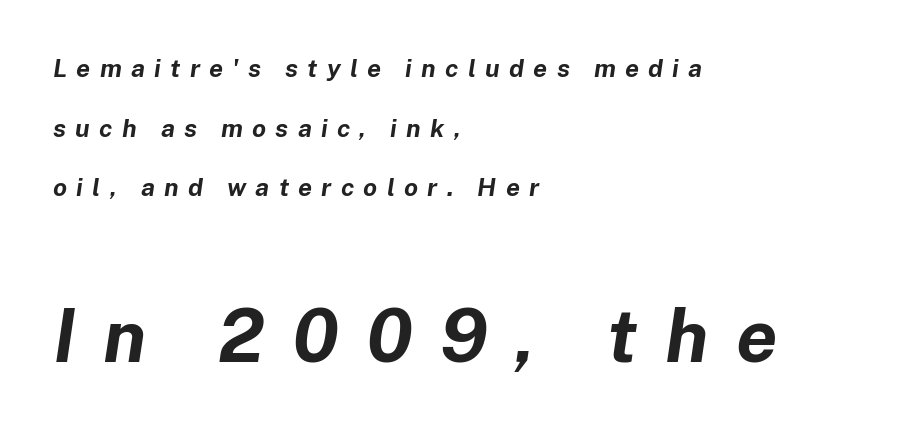
The image shows 74 px bold type, italic (leaning right); set left-aligned, loose line spacing (2.39x), unusually wide letter spacing (+0.37 em), not underlined; the second (bottom) block is 2.96x larger; low stroke contrast and a medium x-height.
